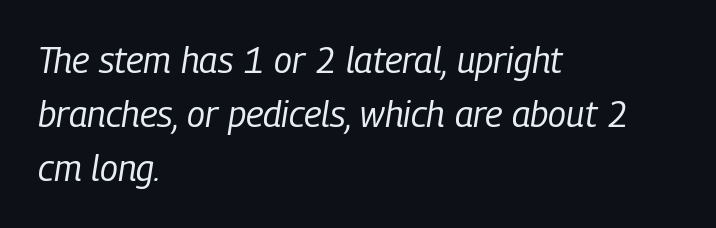
Q: Is the text bold? A: No.
Q: Is the text italic (slanted)? A: Yes, it leans right by about 9 degrees.
Q: Is the text underlined? A: No.
Q: How is the paragraph aligned? A: Left-aligned.
Q: Is the spacing between letters normal or unusually wide? A: Normal.
Q: Is the spacing between lines tight, normal or loose? A: Normal.
Q: Width (condensed, normal, or wide)? A: Condensed.
Q: Stroke contrast? A: Low.
Q: x-height? A: Medium.
Q: Monospaced? A: No.
